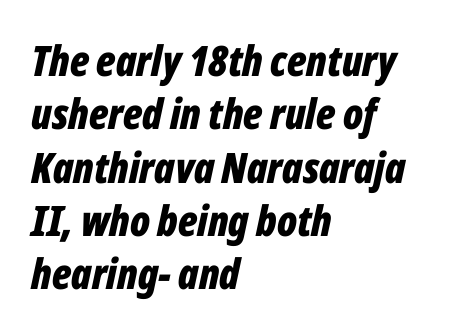
The type is set solid horizontally, with unmodified tracking. The sample has been set heavy, in full bold. Regular leading. The foot of each line stays bare and open. Typeset ragged right — the left edge is the straight one.
